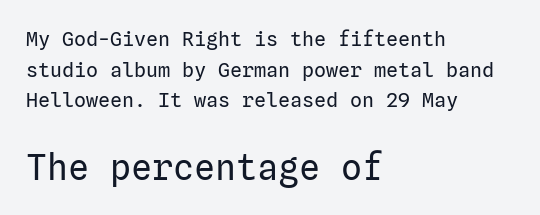
This is roman type, the default non-slanted kind. The block sitting lower on the canvas is the one with enlarged characters. Grotesque or geometric, the face here clearly has no serifs. Line spacing here is normal.
